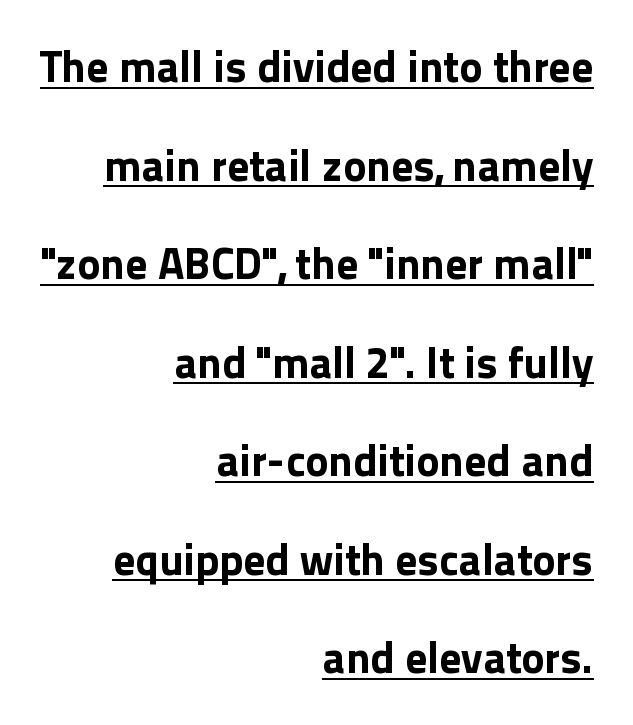
Q: Is the text bold? A: Yes.
Q: Is the text italic (slanted)? A: No, it is upright.
Q: Is the typeface a serif or a sans-serif typeface? A: Sans-serif.
Q: Is the text underlined? A: Yes.
Q: How is the paragraph aligned? A: Right-aligned.
Q: Is the spacing between letters normal or unusually wide? A: Normal.
Q: Is the spacing between lines tight, normal or loose? A: Loose.
Q: Width (condensed, normal, or wide)? A: Normal.
Q: x-height? A: Medium.
Q: Monospaced? A: No.
